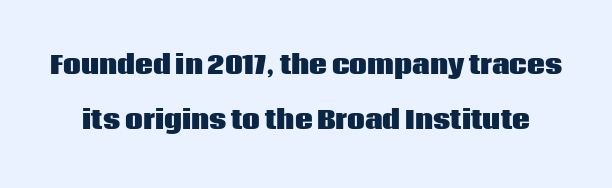
Q: Is the text bold? A: Yes.
Q: Is the text italic (slanted)? A: No, it is upright.
Q: Is the text underlined? A: No.
Q: Is the spacing between letters normal or unusually wide? A: Normal.
Q: Is the spacing between lines tight, normal or loose? A: Loose.
